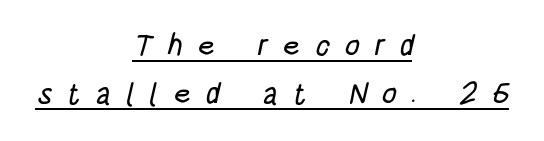
The image shows 30 px condensed sans-serif type; set centered, normal line spacing (1.61x), unusually wide letter spacing (+0.48 em), underlined; low stroke contrast and a large x-height.
